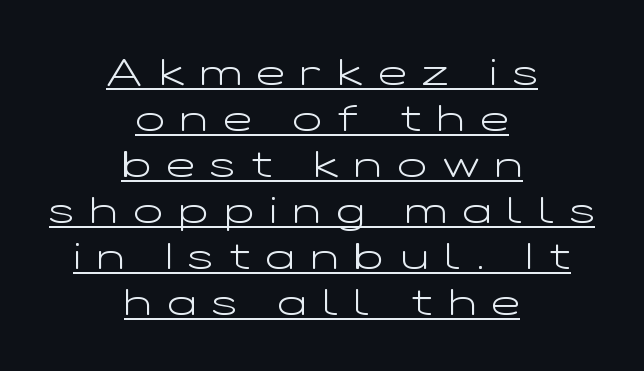
Q: Is the text bold? A: No.
Q: Is the text italic (slanted)? A: No, it is upright.
Q: Is the typeface a serif or a sans-serif typeface? A: Sans-serif.
Q: Is the text underlined? A: Yes.
Q: How is the paragraph aligned? A: Centered.
Q: Is the spacing between letters normal or unusually wide? A: Unusually wide.
Q: Width (condensed, normal, or wide)? A: Wide.
Q: Stroke contrast? A: Low.
Q: x-height? A: Medium.
Q: Monospaced? A: No.
